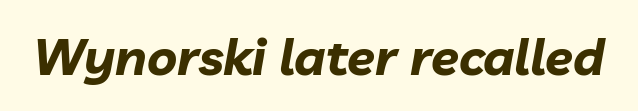
{"italic": "yes", "lean": "right", "slant_degrees": 10, "bold": "yes", "weight": "bold", "width": "normal", "stroke_contrast": "low", "x_height": "medium", "monospaced": "no", "underline": "no", "letter_spacing": "normal", "letter_spacing_em": 0.0, "glyph_px": 51}
